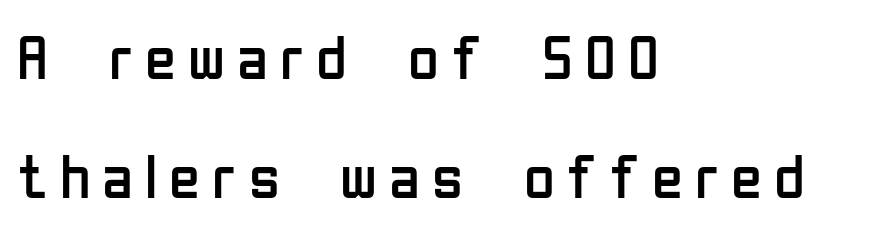
The passage shown is not underscored anywhere. These lines are rendered in a variable-pitch font. Upright lettering throughout. No feet cap the strokes, marking this as sans-serif type.
